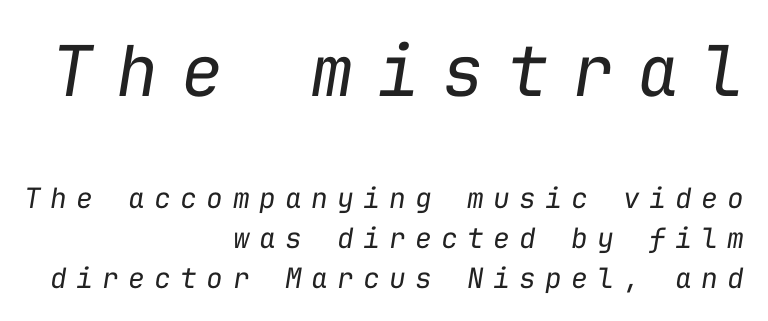
Is the stroke heavy? The answer is a plain regular-or-lighter. In terms of letterspacing, this is a distinctly airy, spread setting. You can tell it's italic because the verticals aren't actually vertical. Baseline-to-baseline distance is the conventional proportion of letter height. Has an underline been added? It has not. Typesetter's note — upper block bumped up in size, lower block left smaller.
